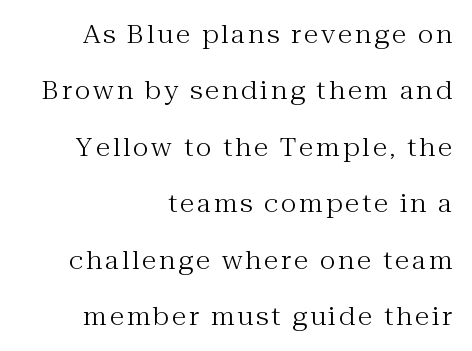
Q: Is the text bold? A: No.
Q: Is the text italic (slanted)? A: No, it is upright.
Q: Is the text underlined? A: No.
Q: How is the paragraph aligned? A: Right-aligned.
Q: Is the spacing between lines tight, normal or loose? A: Loose.
